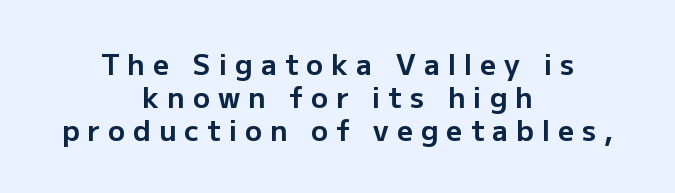
The image shows 28 px bold sans-serif type, upright; set centered, line spacing 1.18x, unusually wide letter spacing (+0.29 em), not underlined; low stroke contrast and a medium x-height.
